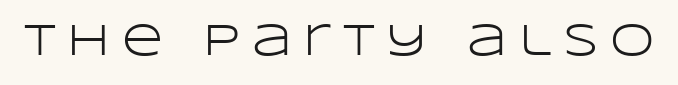
The image shows 45 px light, wide sans-serif type, upright; set unusually wide letter spacing (+0.26 em), not underlined; low stroke contrast and a large x-height.
